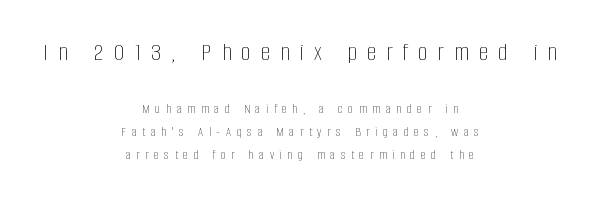
Q: Is the text bold? A: No.
Q: Is the text italic (slanted)? A: No, it is upright.
Q: Is the text underlined? A: No.
Q: How is the paragraph aligned? A: Centered.
Q: Is the spacing between letters normal or unusually wide? A: Unusually wide.
Q: Is the spacing between lines tight, normal or loose? A: Normal.
Q: Which block of text is set in a larger size, the first (top) or the second (bottom)? A: The first (top) one.
